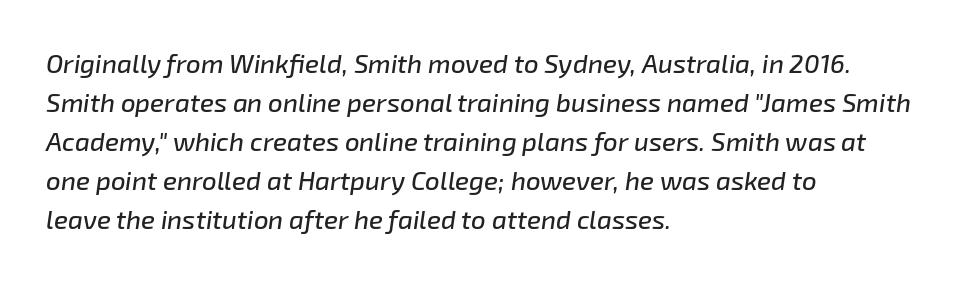
The image shows 26 px text type, italic (leaning right); set left-aligned, normal line spacing (1.5x), normal letter spacing, not underlined.
